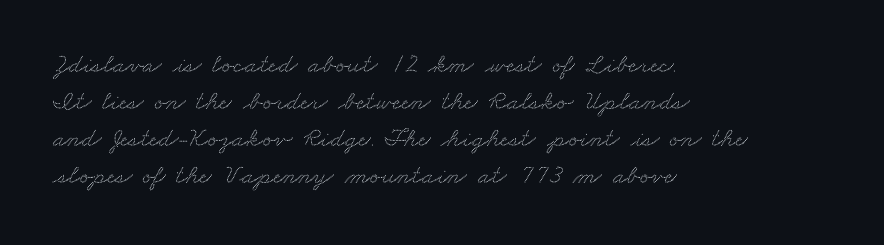
Q: Is the text underlined? A: No.
Q: How is the paragraph aligned? A: Left-aligned.
Q: Is the spacing between letters normal or unusually wide? A: Normal.
Q: Is the spacing between lines tight, normal or loose? A: Normal.
